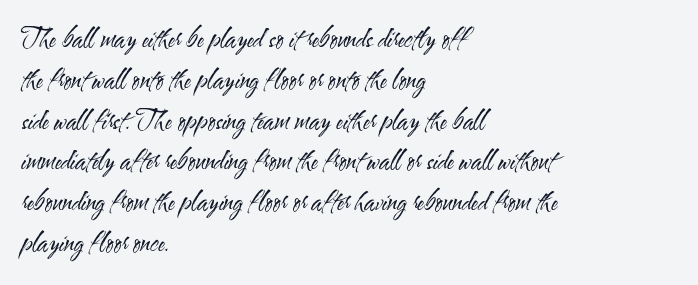
The gap between lines stays unmarked. No extra tracking has been applied to these lines. Does the leading feel generous? No, just average. Short and long lines alike share a common starting point at left.
